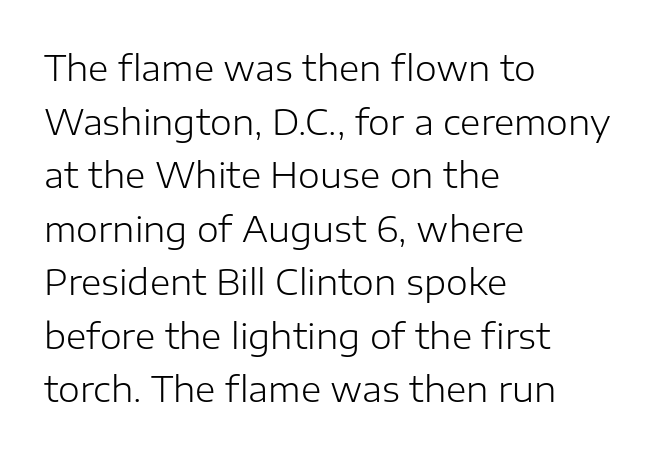
{"serif": "no", "italic": "no", "bold": "no", "weight": "light", "width": "normal", "stroke_contrast": "low", "x_height": "medium", "monospaced": "no", "underline": "no", "align": "left", "line_spacing": "normal", "line_spacing_ratio": 1.53, "letter_spacing": "normal", "letter_spacing_em": 0.0, "glyph_px": 35}
